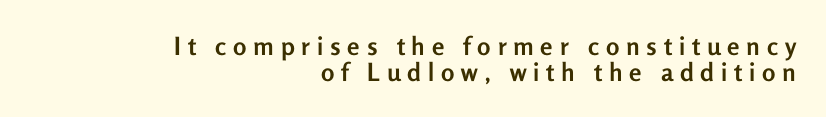
{"italic": "no", "bold": "yes", "underline": "no", "align": "right", "line_spacing": "tight", "line_spacing_ratio": 1.03, "letter_spacing": "wide", "letter_spacing_em": 0.27, "glyph_px": 25}
